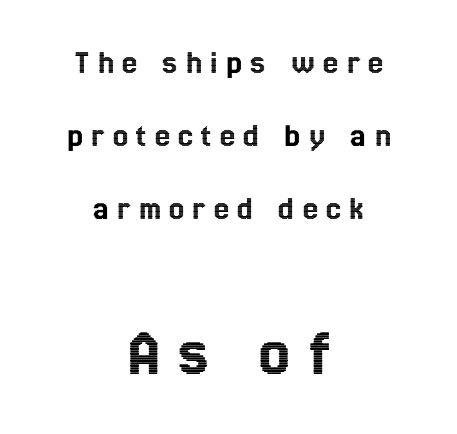
Q: Is the text italic (slanted)? A: No, it is upright.
Q: Is the text underlined? A: No.
Q: How is the paragraph aligned? A: Centered.
Q: Is the spacing between letters normal or unusually wide? A: Unusually wide.
Q: Is the spacing between lines tight, normal or loose? A: Loose.
Q: Which block of text is set in a larger size, the first (top) or the second (bottom)? A: The second (bottom) one.
Q: Width (condensed, normal, or wide)? A: Condensed.
Q: x-height? A: Medium.
Q: Monospaced? A: No.
